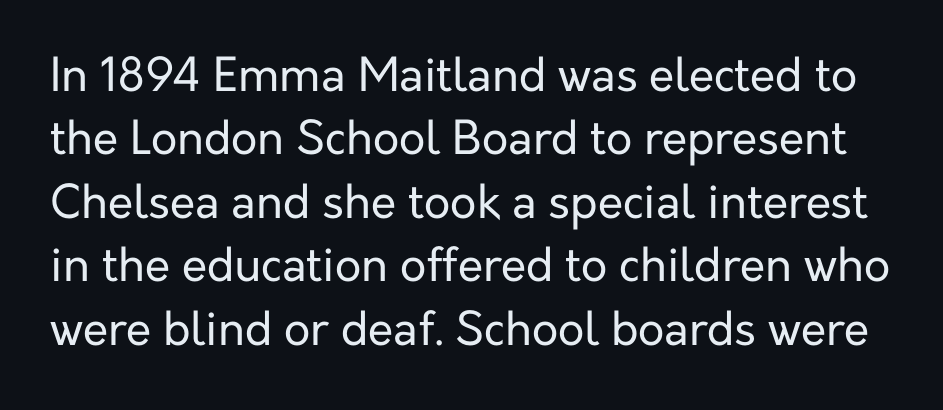
{"serif": "no", "italic": "no", "bold": "no", "weight": "regular", "width": "normal", "stroke_contrast": "low", "x_height": "medium", "monospaced": "no", "underline": "no", "line_spacing": "normal", "line_spacing_ratio": 1.38, "letter_spacing": "normal", "letter_spacing_em": 0.0, "glyph_px": 46}
